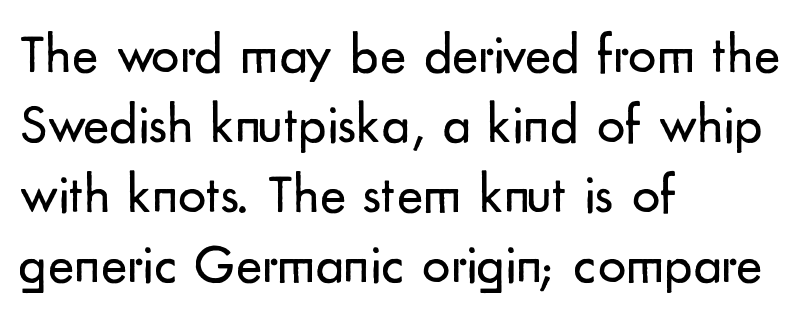
{"serif": "no", "italic": "no", "bold": "no", "weight": "regular", "width": "normal", "stroke_contrast": "low", "x_height": "small", "monospaced": "no", "underline": "no", "align": "left", "line_spacing": "normal", "line_spacing_ratio": 1.25, "letter_spacing": "normal", "letter_spacing_em": 0.0, "glyph_px": 56}
